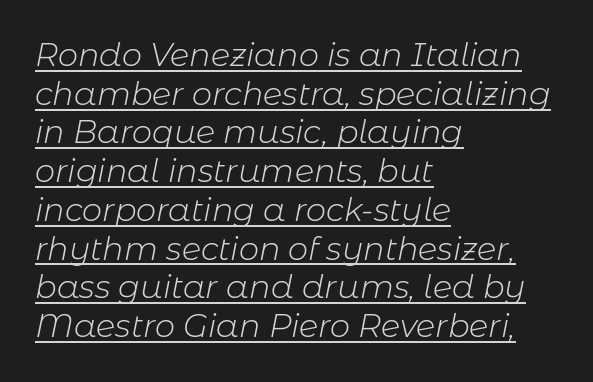
Check the space under the baseline: a stroke is drawn there. Here the designer chose a conventional face with non-uniform glyph widths. The passage shown has conventional tracking throughout. You can tell it's italic because the verticals aren't actually vertical. This is not heavy type; no bold has been used.
